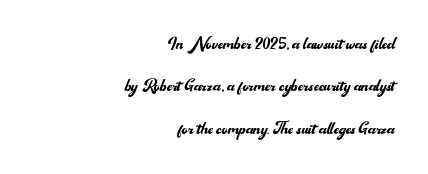
{"bold": "no", "underline": "no", "align": "right", "line_spacing": "loose", "line_spacing_ratio": 1.93, "letter_spacing": "normal", "letter_spacing_em": 0.0, "glyph_px": 22}
